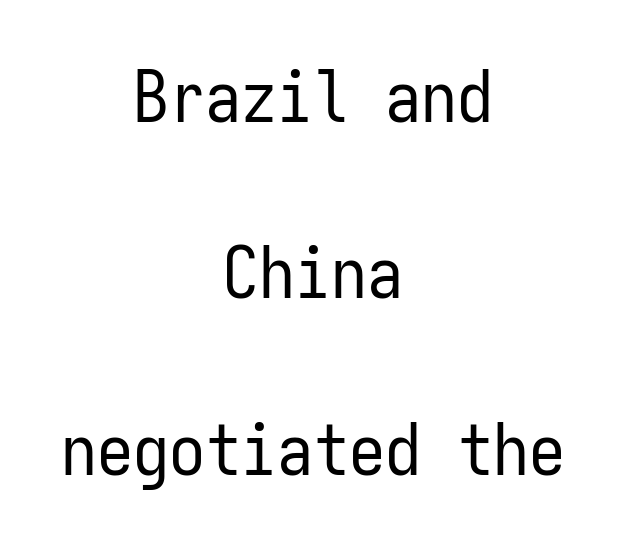
{"serif": "no", "italic": "no", "bold": "no", "weight": "regular", "width": "condensed", "stroke_contrast": "low", "x_height": "medium", "monospaced": "yes", "underline": "no", "align": "center", "line_spacing": "loose", "line_spacing_ratio": 2.45, "letter_spacing": "normal", "letter_spacing_em": 0.0, "glyph_px": 72}
